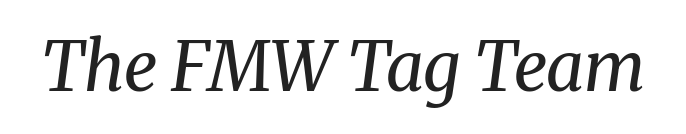
{"serif": "yes", "italic": "yes", "lean": "right", "slant_degrees": 8, "bold": "no", "weight": "regular", "width": "normal", "stroke_contrast": "medium", "x_height": "medium", "monospaced": "no", "underline": "no", "letter_spacing": "normal", "letter_spacing_em": 0.0, "glyph_px": 68}
